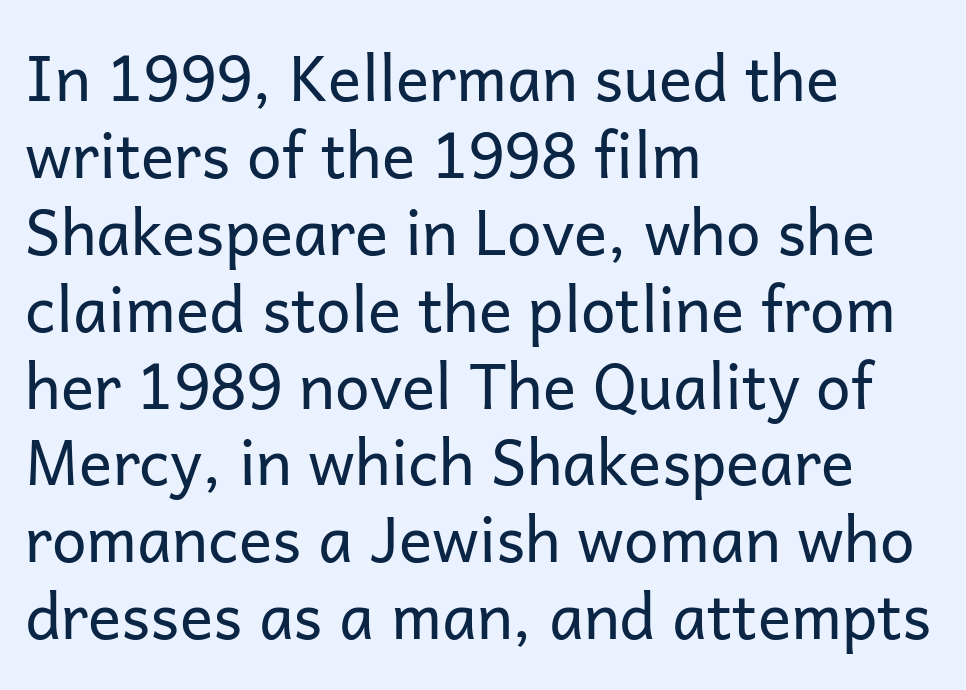
The image shows 62 px regular-weight sans-serif type, upright; set left-aligned, line spacing 1.24x, normal letter spacing, not underlined; low stroke contrast and a medium x-height.
